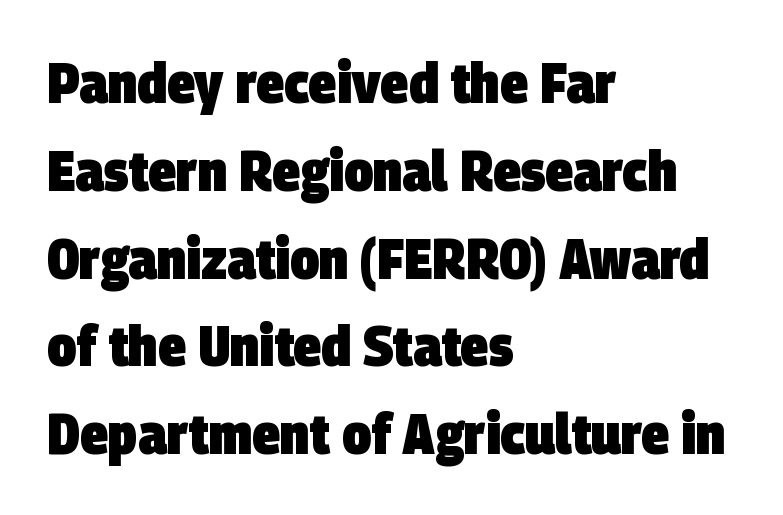
The image shows 57 px heavy, condensed sans-serif type; set left-aligned, normal line spacing (1.54x), normal letter spacing, not underlined; low stroke contrast and a large x-height.
